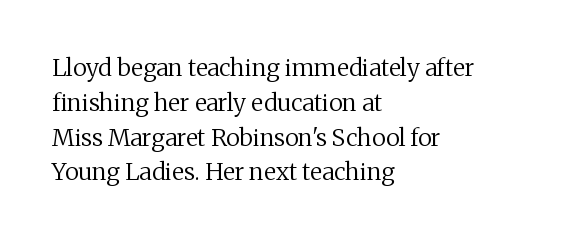
The image shows 24 px text type, upright; set left-aligned, normal line spacing (1.45x), normal letter spacing, not underlined.
